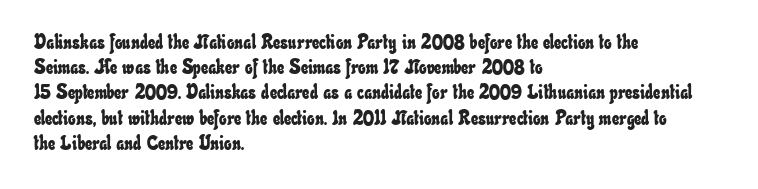
Q: Is the text underlined? A: No.
Q: How is the paragraph aligned? A: Left-aligned.
Q: Is the spacing between letters normal or unusually wide? A: Normal.
Q: Is the spacing between lines tight, normal or loose? A: Normal.
